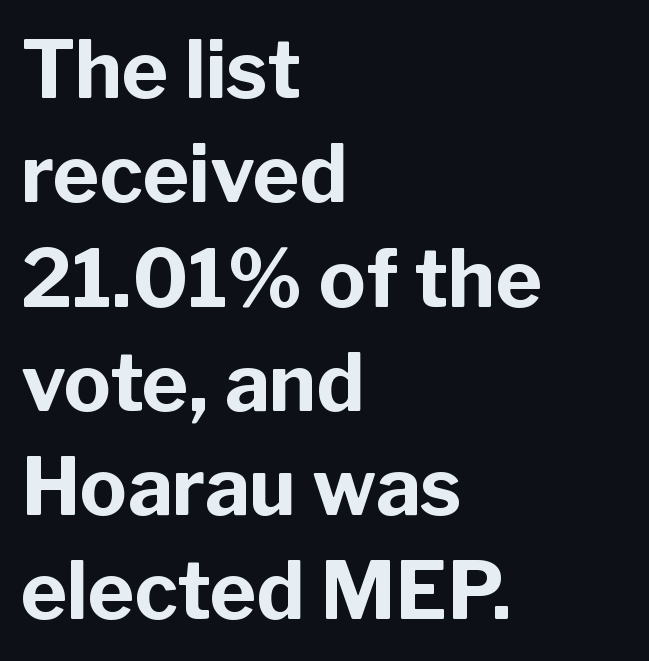
These lines are rendered in a variable-pitch font. Left-aligned paragraph, ragged on the right. Standard letterfit; no display-style spreading of the glyphs. Nothing sits at the stroke ends, so this counts as sans-serif. The specimen reads as upright at a glance. This sample keeps an unexceptional amount of space between lines.
